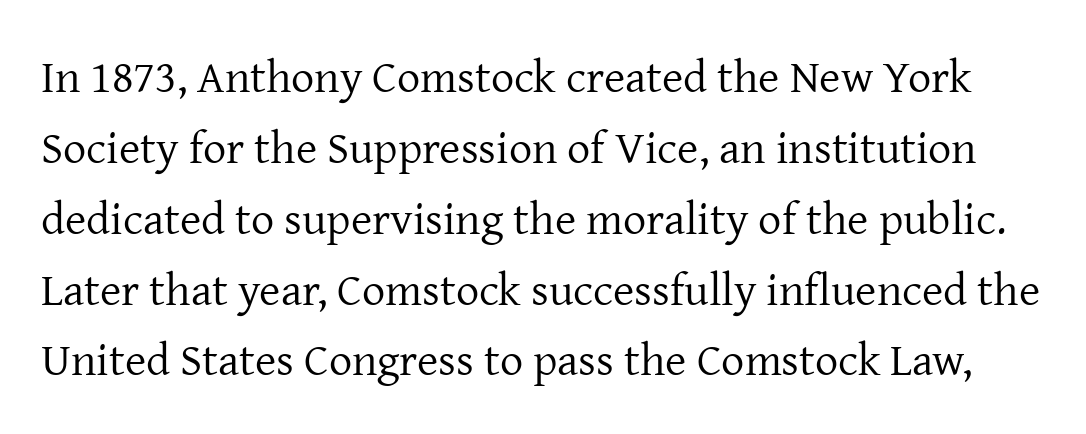
{"serif": "yes", "italic": "no", "bold": "no", "weight": "regular", "width": "normal", "stroke_contrast": "low", "x_height": "medium", "monospaced": "no", "underline": "no", "line_spacing": "normal", "line_spacing_ratio": 1.54, "letter_spacing": "normal", "letter_spacing_em": 0.0, "glyph_px": 46}
